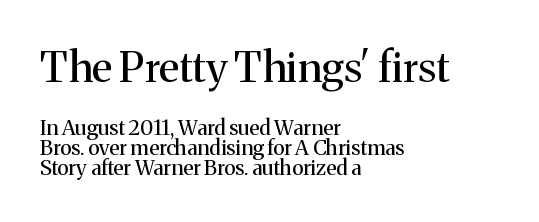
Q: Is the text bold? A: No.
Q: Is the text italic (slanted)? A: No, it is upright.
Q: Is the typeface a serif or a sans-serif typeface? A: Serif.
Q: Is the text underlined? A: No.
Q: How is the paragraph aligned? A: Left-aligned.
Q: Is the spacing between letters normal or unusually wide? A: Normal.
Q: Is the spacing between lines tight, normal or loose? A: Tight.
Q: Which block of text is set in a larger size, the first (top) or the second (bottom)? A: The first (top) one.
Q: Width (condensed, normal, or wide)? A: Normal.
Q: Stroke contrast? A: Medium.
Q: x-height? A: Medium.
Q: Monospaced? A: No.
